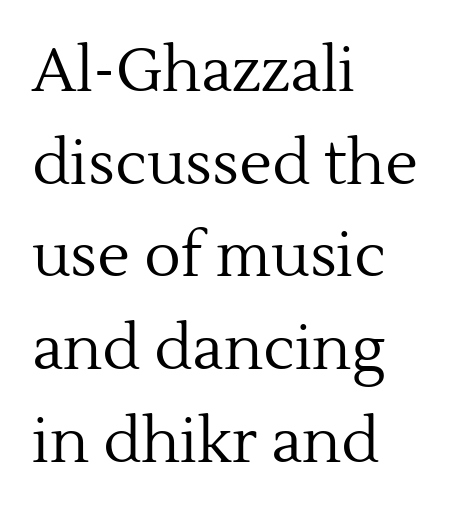
Serifs: yes, visible at the terminals of the letterforms. Think of a printed novel: that variable character pitch is what you see here. The type is set solid horizontally, with unmodified tracking. Decoration check: the copy has no underline. These glyphs show unthickened strokes, regular width or finer.
